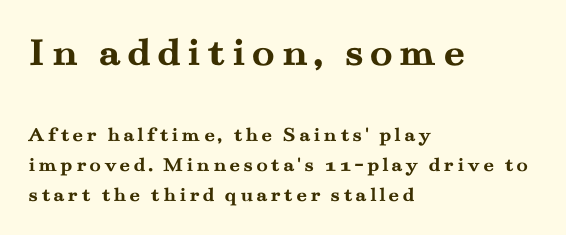
Students, this is bold: see how much ink each stroke carries. The line-height multiplier appears to be the usual default. The area under the type is left untouched. Every character sits straight up, as roman type does.
